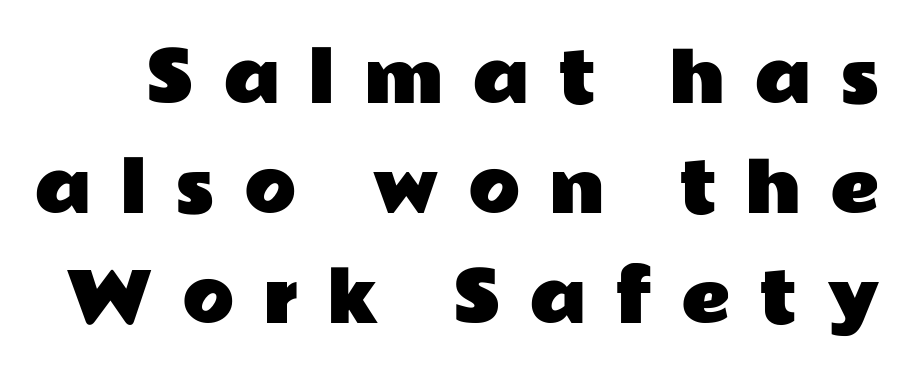
Underline: absent. The letterforms stand isolated, each surrounded by extra space. Honestly, the row spacing looks completely unremarkable. Observe the absence of serifs on each vertical stroke in this sample.
